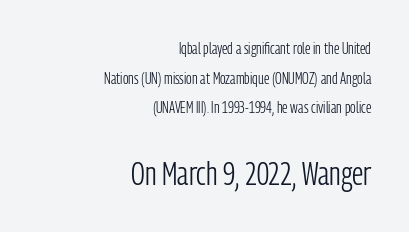
The image shows 33 px light, condensed sans-serif type, upright; set right-aligned, line spacing 1.85x, normal letter spacing, not underlined; the second (bottom) block is 2.06x larger; low stroke contrast and a medium x-height.
